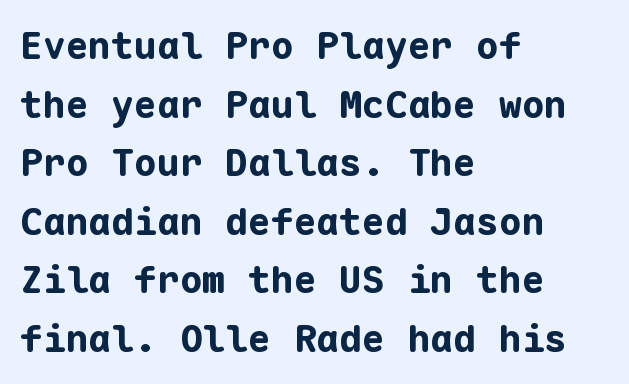
The image shows 38 px bold sans-serif type, upright, monospaced; set left-aligned, normal line spacing (1.54x), normal letter spacing, not underlined; low stroke contrast and a medium x-height.
